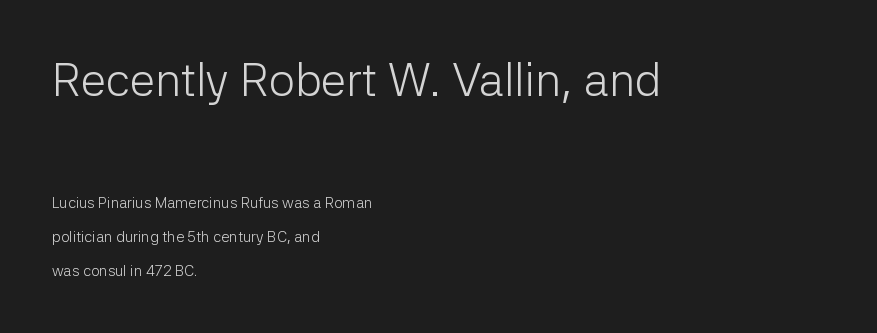
The image shows 46 px light sans-serif type, upright; set left-aligned, loose line spacing (2.27x), normal letter spacing, not underlined; the first (top) block is 3.07x larger; low stroke contrast and a medium x-height.
